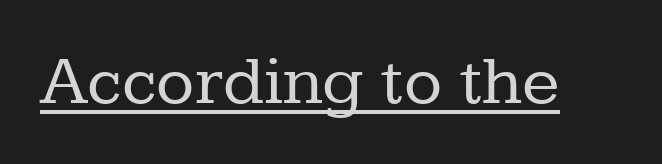
These lines are rendered in a variable-pitch font. You can see a thin bar hugging the bottom of the glyphs. Look at the bottom of the vertical strokes: they flare into serifs here. The line texture is even and compact thanks to regular tracking. The font is comparable to plain body text, perhaps lighter. This is the regular roman posture of the typeface.
